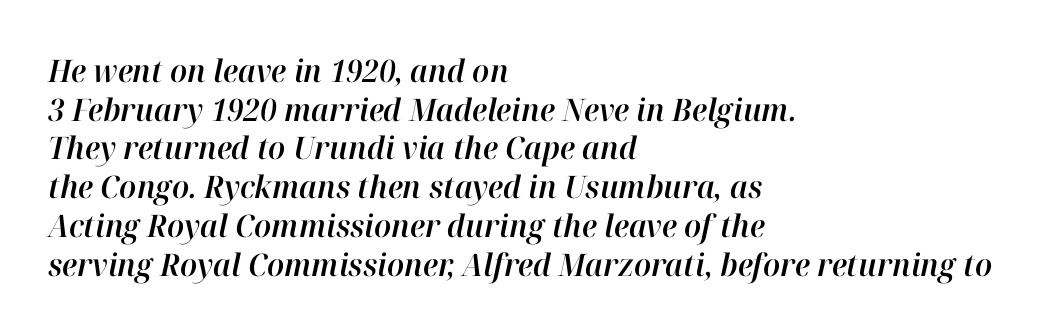
{"italic": "yes", "lean": "right", "slant_degrees": 12, "width": "normal", "stroke_contrast": "high", "x_height": "medium", "monospaced": "no", "underline": "no", "align": "left", "line_spacing": "normal", "line_spacing_ratio": 1.25, "letter_spacing": "normal", "letter_spacing_em": 0.0, "glyph_px": 31}
